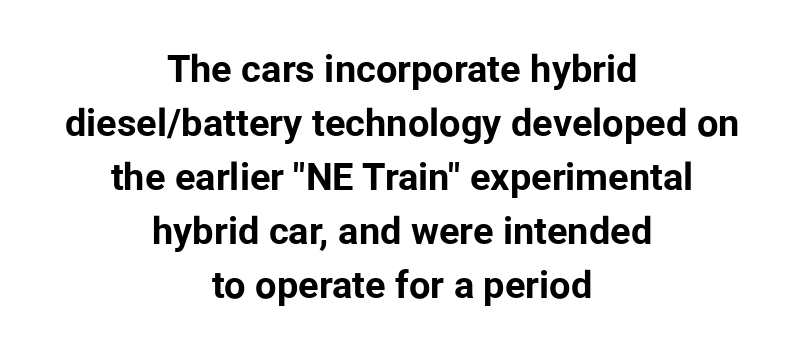
The image shows 38 px bold sans-serif type, upright; set centered, normal line spacing (1.42x), normal letter spacing, not underlined; low stroke contrast and a medium x-height.
